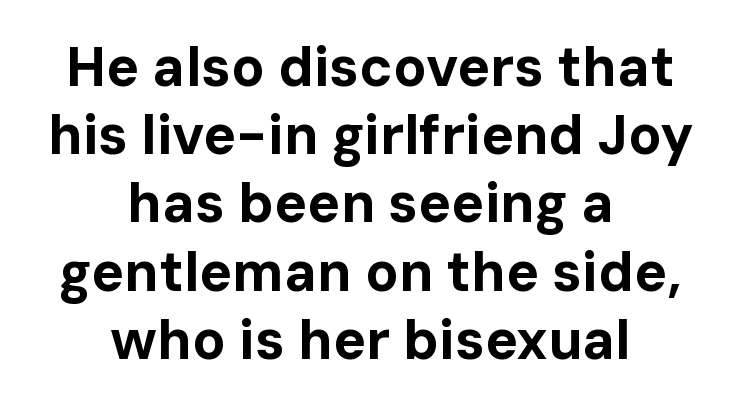
Q: Is the text bold? A: Yes.
Q: Is the text italic (slanted)? A: No, it is upright.
Q: Is the typeface a serif or a sans-serif typeface? A: Sans-serif.
Q: Is the text underlined? A: No.
Q: How is the paragraph aligned? A: Centered.
Q: Is the spacing between letters normal or unusually wide? A: Normal.
Q: Width (condensed, normal, or wide)? A: Normal.
Q: Stroke contrast? A: Low.
Q: x-height? A: Medium.
Q: Monospaced? A: No.
